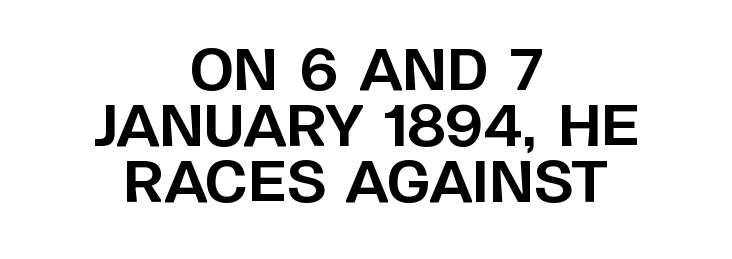
{"serif": "no", "italic": "no", "bold": "yes", "weight": "bold", "width": "normal", "stroke_contrast": "low", "x_height": "large", "monospaced": "no", "underline": "no", "align": "center", "line_spacing": "tight", "line_spacing_ratio": 0.98, "letter_spacing": "normal", "letter_spacing_em": 0.0, "glyph_px": 57}
